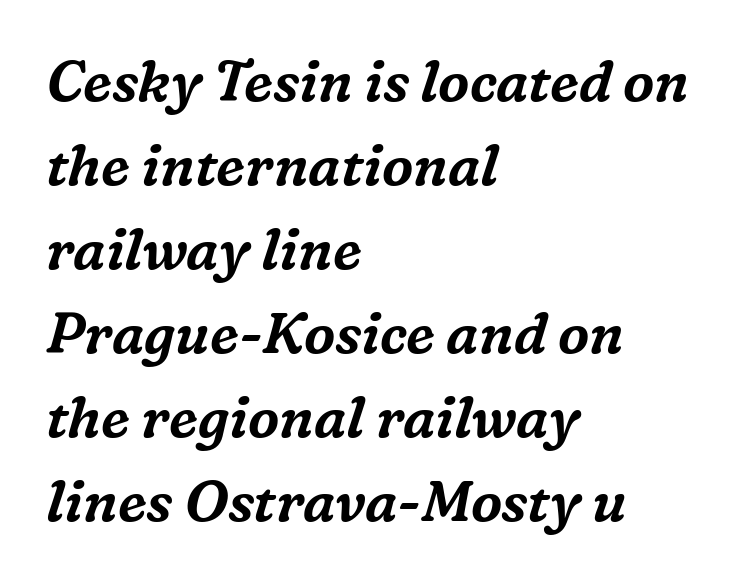
{"serif": "yes", "italic": "yes", "lean": "right", "slant_degrees": 16, "width": "normal", "stroke_contrast": "medium", "x_height": "medium", "monospaced": "no", "underline": "no", "align": "left", "line_spacing": "normal", "line_spacing_ratio": 1.5, "letter_spacing": "normal", "letter_spacing_em": 0.0, "glyph_px": 56}
